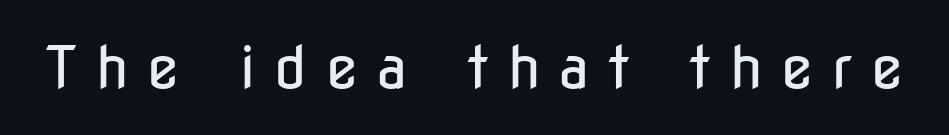
The image shows 58 px regular-weight, condensed sans-serif type, upright; set unusually wide letter spacing (+0.32 em), not underlined; low stroke contrast and a medium x-height.
